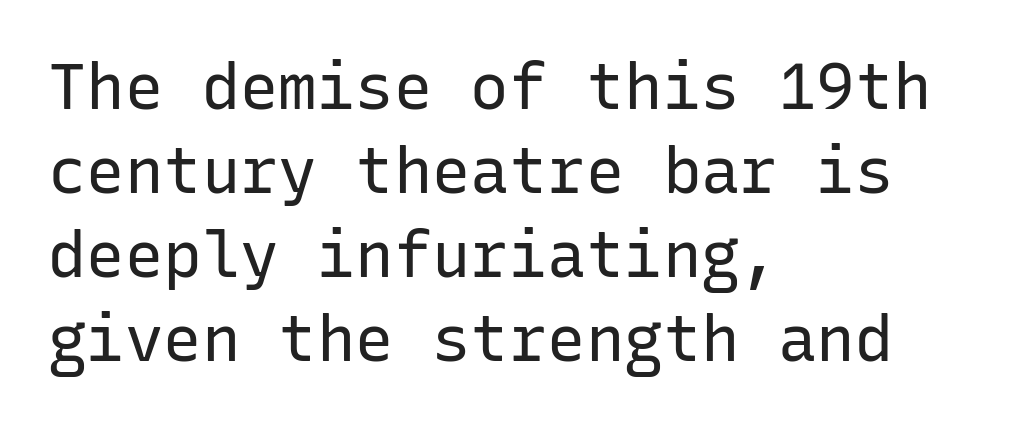
{"serif": "no", "italic": "no", "bold": "no", "weight": "regular", "width": "normal", "stroke_contrast": "low", "x_height": "medium", "monospaced": "yes", "underline": "no", "align": "left", "line_spacing": "normal", "line_spacing_ratio": 1.31, "letter_spacing": "normal", "letter_spacing_em": 0.0, "glyph_px": 64}
